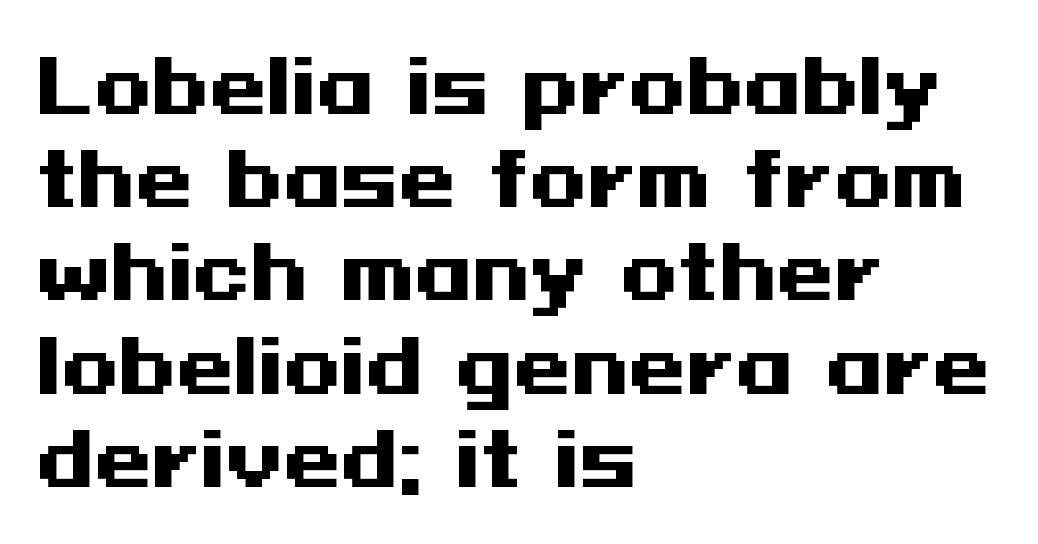
The image shows 74 px heavy, wide sans-serif type, upright; set left-aligned, normal line spacing (1.26x), normal letter spacing, not underlined; medium stroke contrast and a medium x-height.
